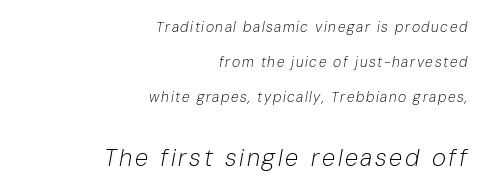
Q: Is the text bold? A: No.
Q: Is the text italic (slanted)? A: Yes, it leans right by about 10 degrees.
Q: Is the text underlined? A: No.
Q: How is the paragraph aligned? A: Right-aligned.
Q: Is the spacing between lines tight, normal or loose? A: Loose.
Q: Which block of text is set in a larger size, the first (top) or the second (bottom)? A: The second (bottom) one.
